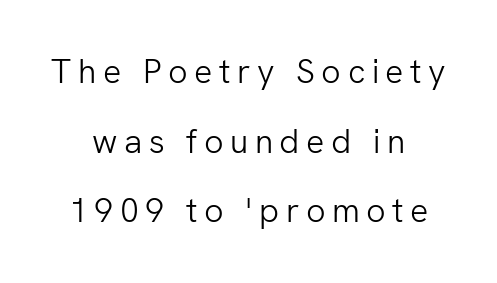
The image shows 34 px light sans-serif type, upright; set centered, loose line spacing (2.05x), not underlined; low stroke contrast and a medium x-height.
